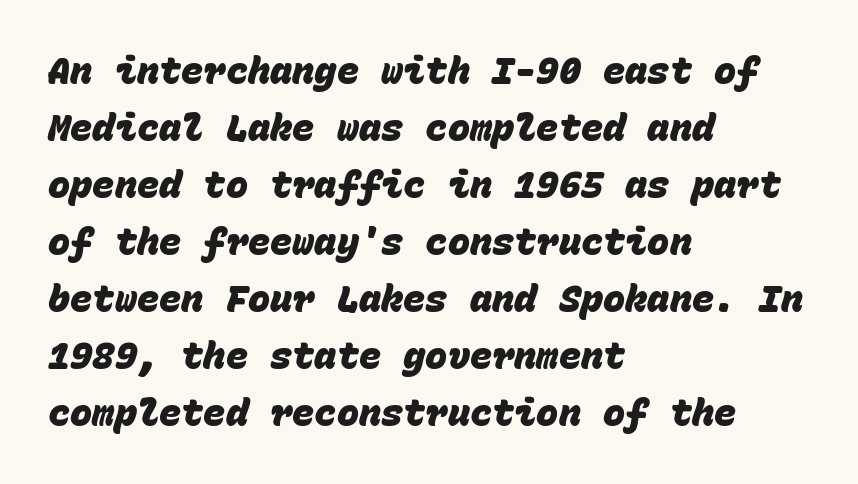
The image shows 37 px heavy sans-serif type, monospaced; set left-aligned, normal line spacing (1.54x), normal letter spacing, not underlined; low stroke contrast and a large x-height.
